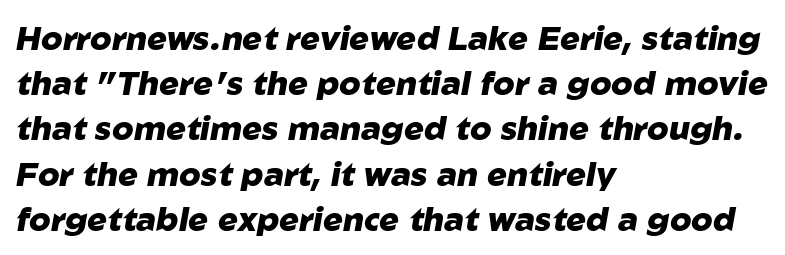
{"italic": "yes", "lean": "right", "slant_degrees": 10, "bold": "yes", "weight": "heavy", "width": "normal", "stroke_contrast": "low", "x_height": "medium", "monospaced": "no", "underline": "no", "align": "left", "line_spacing": "normal", "line_spacing_ratio": 1.37, "letter_spacing": "normal", "letter_spacing_em": 0.0, "glyph_px": 33}
